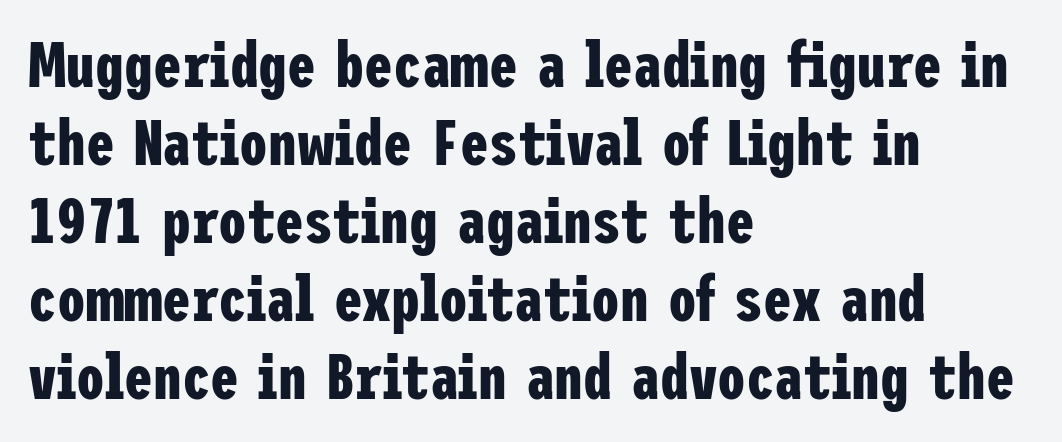
Q: Is the text bold? A: Yes.
Q: Is the text italic (slanted)? A: No, it is upright.
Q: Is the typeface a serif or a sans-serif typeface? A: Sans-serif.
Q: Is the text underlined? A: No.
Q: How is the paragraph aligned? A: Left-aligned.
Q: Is the spacing between letters normal or unusually wide? A: Normal.
Q: Width (condensed, normal, or wide)? A: Condensed.
Q: Stroke contrast? A: Low.
Q: x-height? A: Medium.
